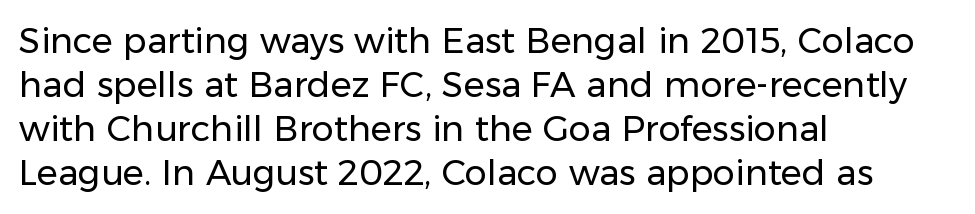
The image shows 35 px regular-weight sans-serif type, upright; set left-aligned, normal line spacing (1.26x), normal letter spacing, not underlined; low stroke contrast and a medium x-height.
